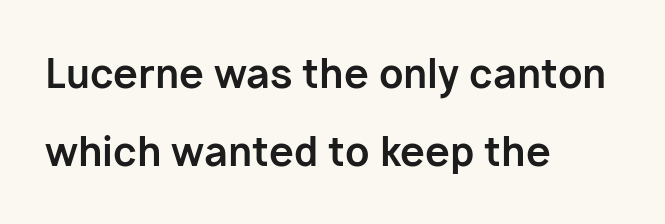
The image shows 40 px bold sans-serif type, upright; set left-aligned, loose line spacing (1.94x), normal letter spacing, not underlined; low stroke contrast and a medium x-height.
